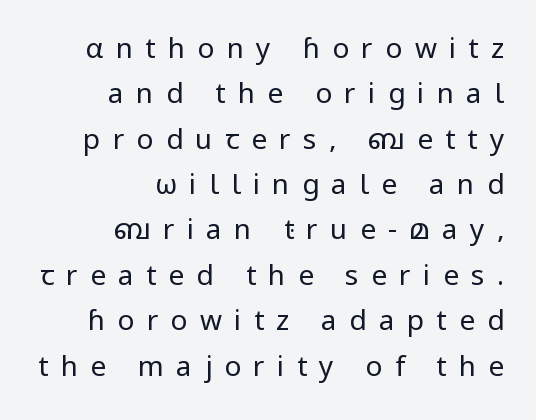
{"serif": "no", "italic": "no", "bold": "no", "weight": "regular", "width": "normal", "stroke_contrast": "low", "x_height": "medium", "monospaced": "no", "underline": "no", "align": "right", "line_spacing": "normal", "line_spacing_ratio": 1.62, "letter_spacing": "wide", "letter_spacing_em": 0.44, "glyph_px": 28}
